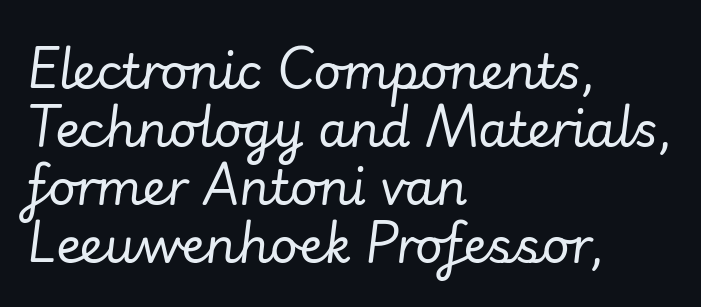
{"italic": "yes", "lean": "right", "slant_degrees": 7, "bold": "no", "weight": "regular", "width": "normal", "stroke_contrast": "low", "x_height": "small", "monospaced": "no", "underline": "no", "align": "left", "line_spacing_ratio": 1.21, "letter_spacing": "normal", "letter_spacing_em": 0.0, "glyph_px": 48}
